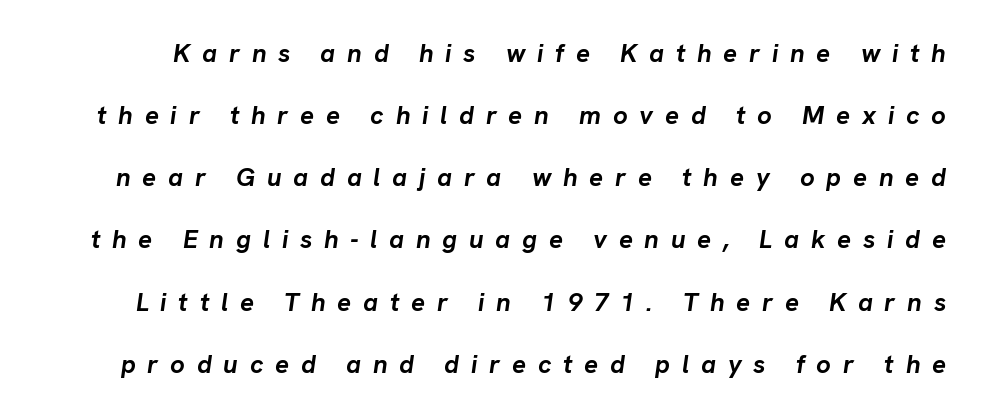
Anything drawn beneath the words? Only blank space. Does the leading feel generous? Absolutely, it's lavish. What stands out about the letter spacing? Its width — letters are far apart. Bold? Absolutely — the strokes are thick and heavy. When letters slant like this, we call the style italic.
